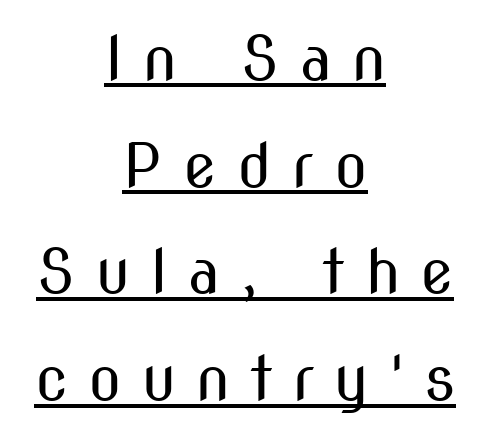
The image shows 61 px regular-weight, condensed sans-serif type, upright; set centered, line spacing 1.75x, unusually wide letter spacing (+0.33 em), underlined; medium stroke contrast and a medium x-height.
